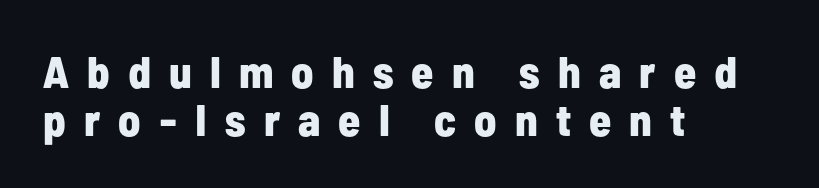
Designer's note — italics off, roman on. The designer went with a sans here, leaving each stem footless. The specimen omits any rule beneath the text block's lines. Think of a printed novel: that variable character pitch is what you see here.
